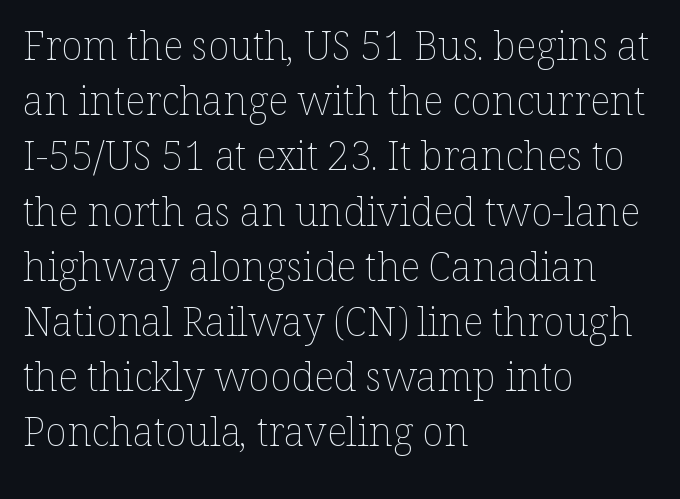
No italicization has been applied; the sample stays upright. Layout note: lines flush left. Between one letter and the next there's only the usual sliver of space. This is not heavy type; no bold has been used.
